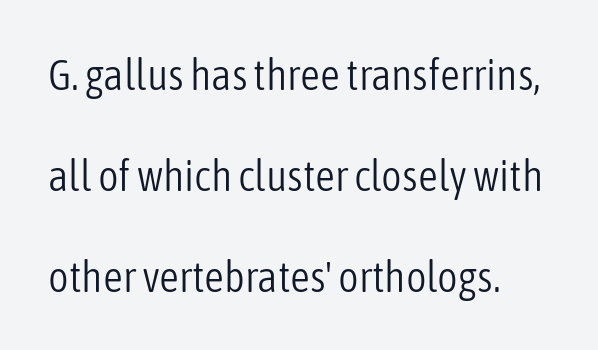
Caption: face not bold, strokes unweighted. The letters stand upright; this is a roman face. The type family on display is of the sans-serif kind. You could not count columns in this text — the font is proportionally spaced.
